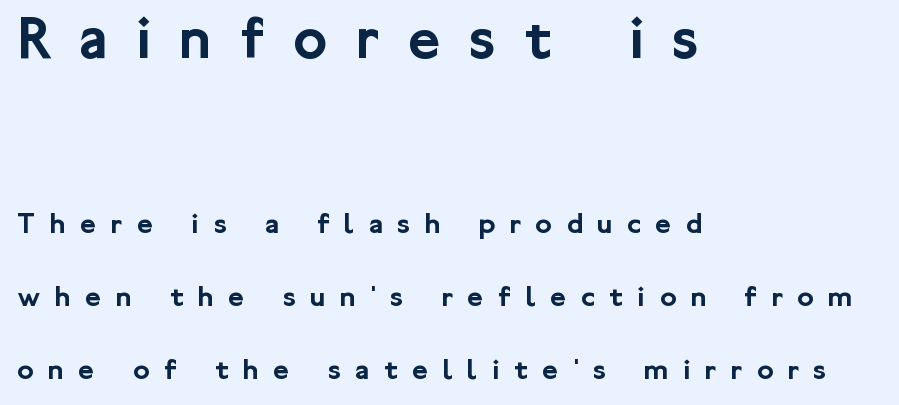
{"serif": "no", "italic": "no", "width": "normal", "stroke_contrast": "low", "x_height": "medium", "monospaced": "no", "underline": "no", "align": "left", "line_spacing": "loose", "line_spacing_ratio": 2.35, "letter_spacing": "wide", "letter_spacing_em": 0.47, "larger_block": "first", "size_ratio": 2.0, "glyph_px": 62}
